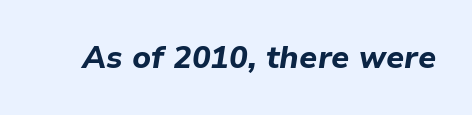
Is the type slanted? Yes — the strokes lean at a clear angle. A dark, heavy texture on the line: the type is bold. Inter-character spacing is left at the font's built-in metrics. A clean baseline with only descenders dipping below it. Do the characters align in a grid? No, the font is proportional.
